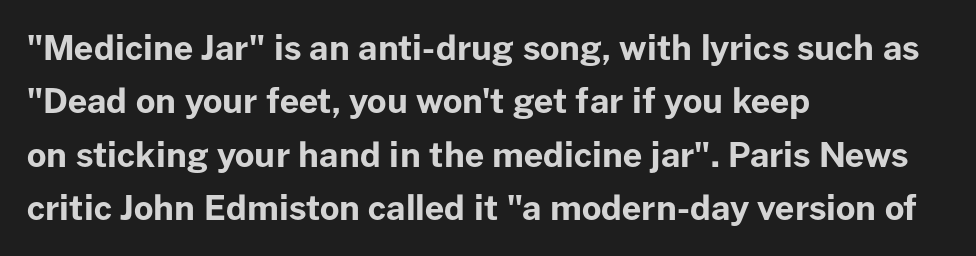
Q: Is the text bold? A: Yes.
Q: Is the text italic (slanted)? A: No, it is upright.
Q: Is the typeface a serif or a sans-serif typeface? A: Sans-serif.
Q: Is the text underlined? A: No.
Q: How is the paragraph aligned? A: Left-aligned.
Q: Is the spacing between letters normal or unusually wide? A: Normal.
Q: Is the spacing between lines tight, normal or loose? A: Normal.
Q: Width (condensed, normal, or wide)? A: Normal.
Q: Stroke contrast? A: Low.
Q: x-height? A: Medium.
Q: Monospaced? A: No.
